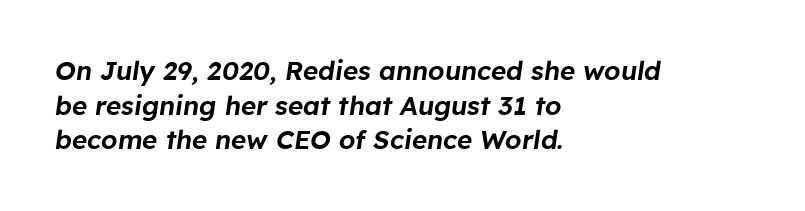
{"italic": "yes", "lean": "right", "slant_degrees": 8, "underline": "no", "align": "left", "line_spacing": "normal", "line_spacing_ratio": 1.33, "letter_spacing": "normal", "letter_spacing_em": 0.0, "glyph_px": 26}
